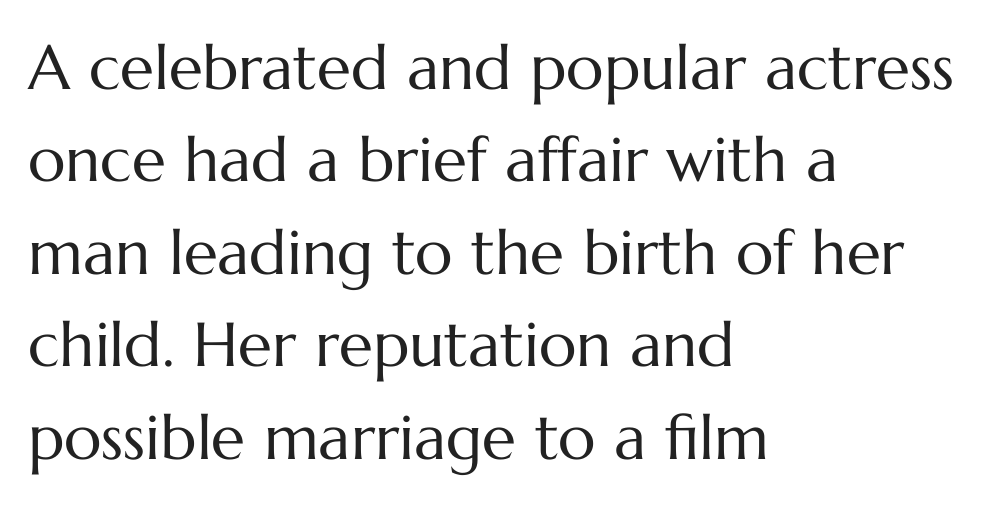
Decoration check: the copy has no underline. Each line starts at the same left margin while the right side varies. One glance says typical: line gaps are just what's usual. Varying glyph widths throughout — classic text-font behaviour. How are the letters spaced? Ordinarily, with no added tracking.
